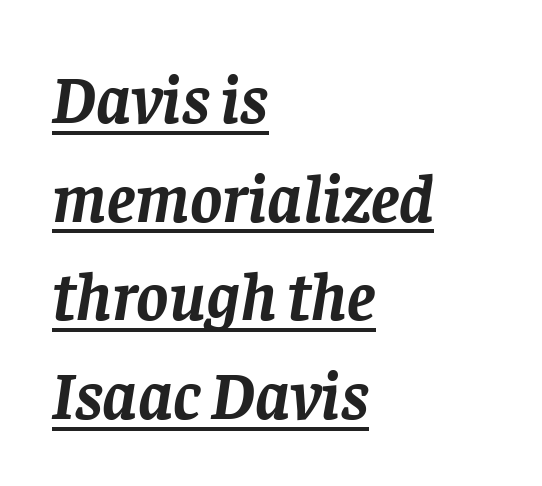
The image shows 68 px semibold serif type, italic (leaning right); set left-aligned, normal line spacing (1.45x), normal letter spacing, underlined; low stroke contrast and a large x-height.
